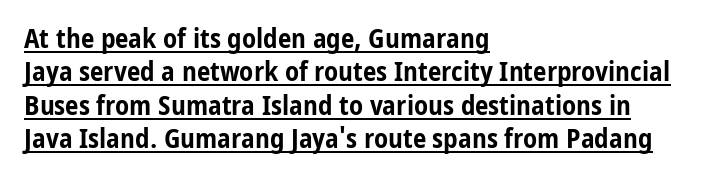
Q: Is the text bold? A: Yes.
Q: Is the text italic (slanted)? A: No, it is upright.
Q: Is the text underlined? A: Yes.
Q: How is the paragraph aligned? A: Left-aligned.
Q: Is the spacing between letters normal or unusually wide? A: Normal.
